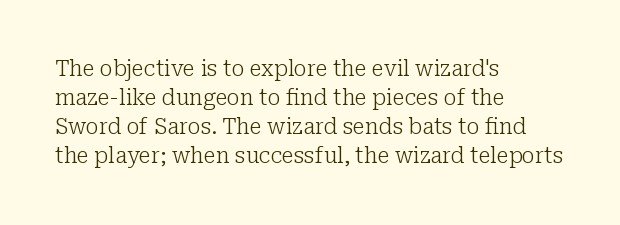
Q: Is the text bold? A: No.
Q: Is the text italic (slanted)? A: No, it is upright.
Q: Is the text underlined? A: No.
Q: How is the paragraph aligned? A: Left-aligned.
Q: Is the spacing between letters normal or unusually wide? A: Normal.
Q: Is the spacing between lines tight, normal or loose? A: Normal.
